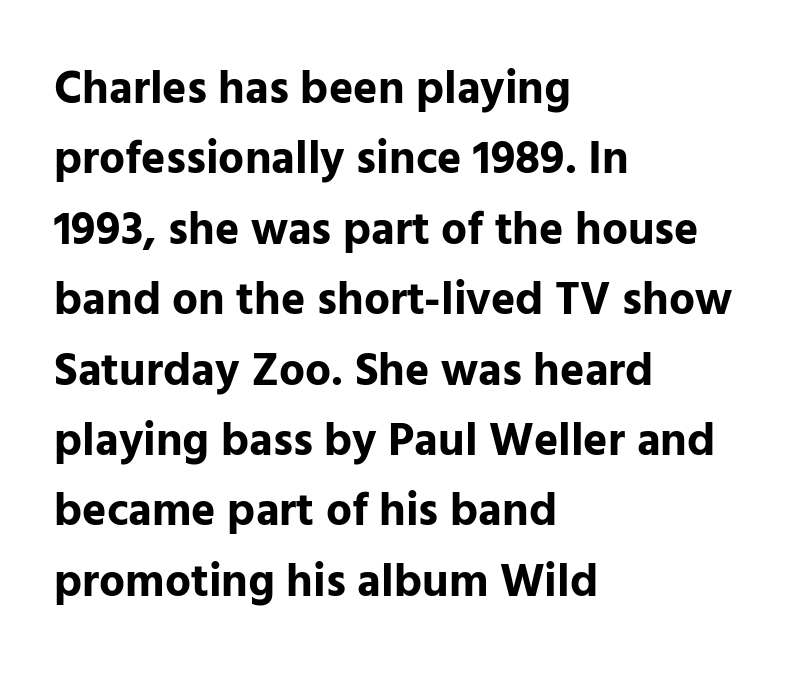
What stands out about the letter spacing? Nothing — it is the standard amount. Notice how thick the strokes are: this is what a full bold looks like. Designer's note — italics off, roman on. Each row of text sits above clean, open space.
